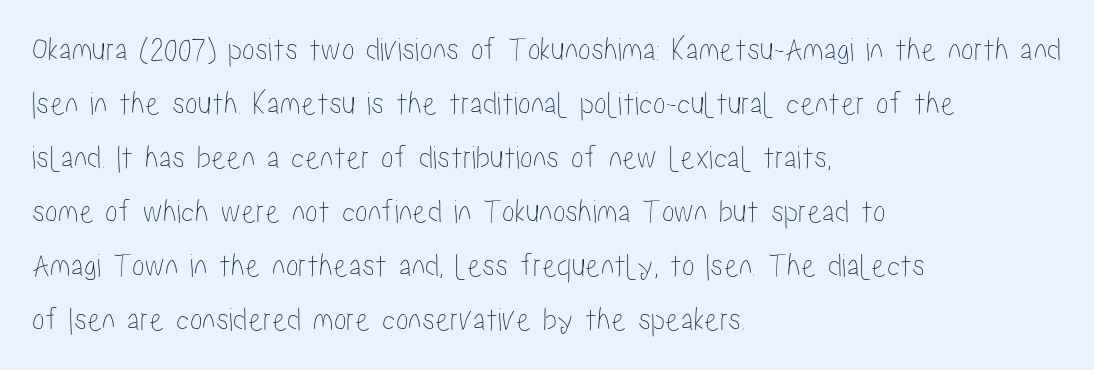
Q: Is the text italic (slanted)? A: No, it is upright.
Q: Is the text underlined? A: No.
Q: How is the paragraph aligned? A: Left-aligned.
Q: Is the spacing between letters normal or unusually wide? A: Normal.
Q: Is the spacing between lines tight, normal or loose? A: Normal.
Q: Width (condensed, normal, or wide)? A: Condensed.
Q: Stroke contrast? A: Low.
Q: x-height? A: Medium.
Q: Monospaced? A: No.
